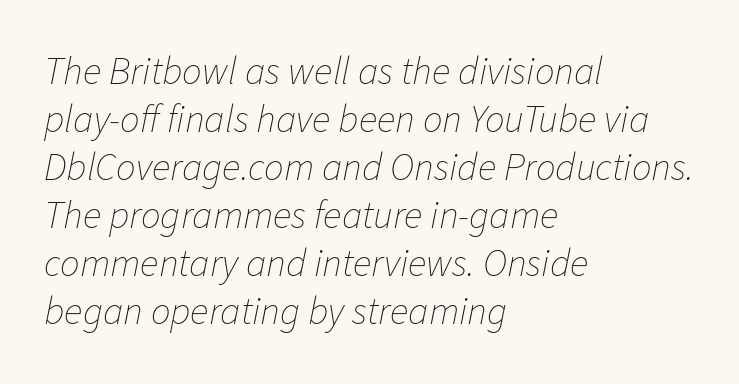
The image shows 39 px thin type, italic (leaning right); set left-aligned, line spacing 1.23x, normal letter spacing, not underlined; low stroke contrast and a medium x-height.
